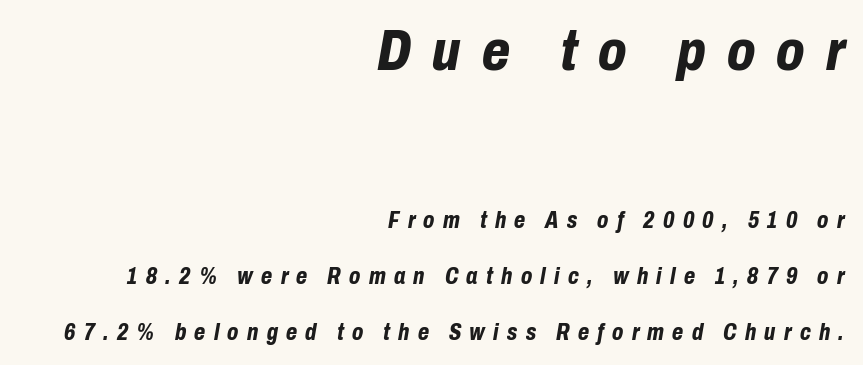
Q: Is the text bold? A: Yes.
Q: Is the text italic (slanted)? A: Yes, it leans right by about 10 degrees.
Q: Is the text underlined? A: No.
Q: How is the paragraph aligned? A: Right-aligned.
Q: Is the spacing between letters normal or unusually wide? A: Unusually wide.
Q: Is the spacing between lines tight, normal or loose? A: Loose.
Q: Which block of text is set in a larger size, the first (top) or the second (bottom)? A: The first (top) one.
Q: Width (condensed, normal, or wide)? A: Condensed.
Q: Stroke contrast? A: Low.
Q: x-height? A: Medium.
Q: Monospaced? A: No.
